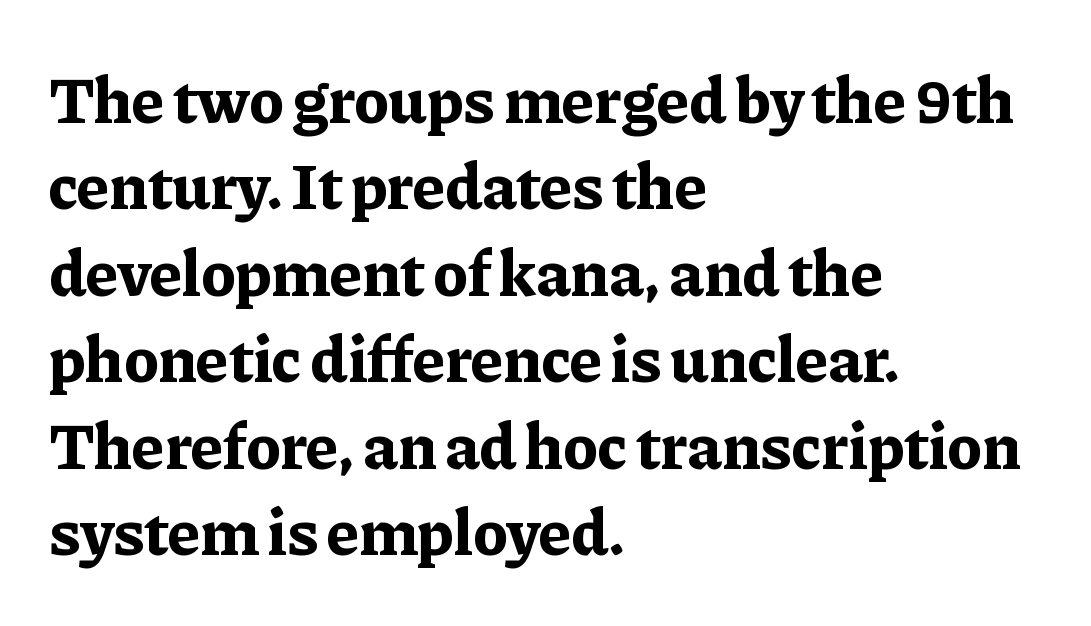
The image shows 66 px bold serif type, upright; set left-aligned, normal line spacing (1.31x), normal letter spacing, not underlined; low stroke contrast and a medium x-height.
